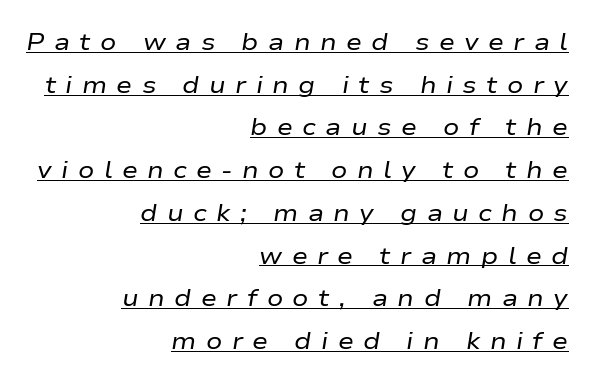
The image shows 24 px text type, italic (leaning right); set right-aligned, line spacing 1.78x, unusually wide letter spacing (+0.39 em), underlined.
